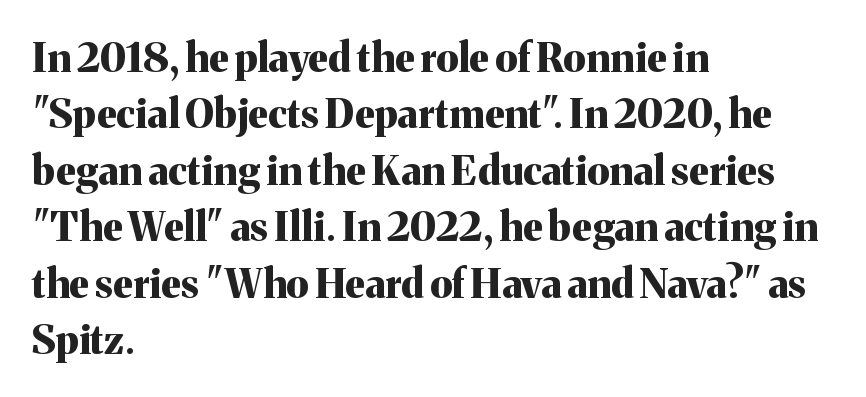
The image shows 40 px bold serif type, upright; set left-aligned, normal line spacing (1.41x), normal letter spacing, not underlined; medium stroke contrast and a medium x-height.
